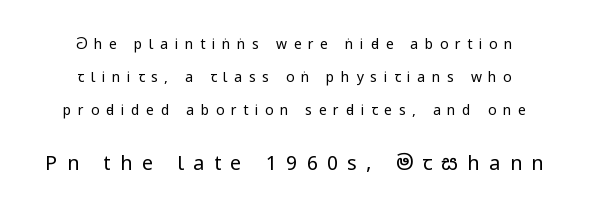
{"italic": "no", "bold": "no", "underline": "no", "align": "center", "line_spacing": "loose", "line_spacing_ratio": 2.35, "letter_spacing": "wide", "letter_spacing_em": 0.47, "larger_block": "second", "size_ratio": 1.43, "glyph_px": 20}
